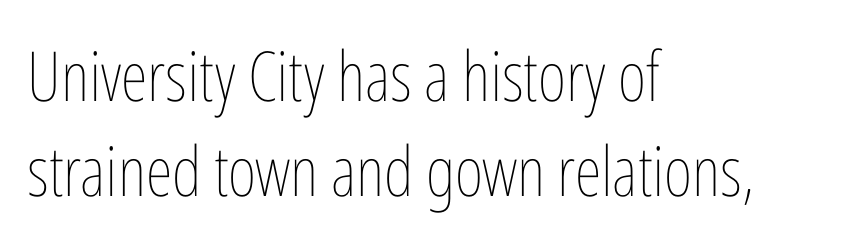
Spacing verdict: proportional, widths tailored to each character. Each new line begins a customary step beneath the previous one. Nope, not italic — everything's standing straight. Observe the ordinary spacing: letters are neighbours, not strangers. The area under the type is left untouched. The paragraph shown leans on its left margin.
